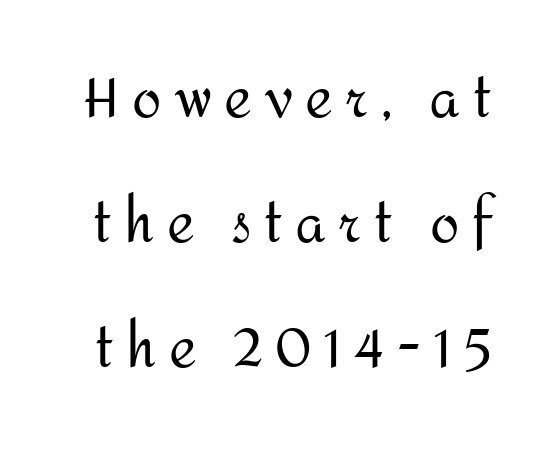
{"serif": "no", "italic": "no", "bold": "no", "weight": "regular", "width": "normal", "stroke_contrast": "medium", "x_height": "medium", "monospaced": "no", "underline": "no", "line_spacing": "loose", "line_spacing_ratio": 2.36, "letter_spacing": "wide", "letter_spacing_em": 0.24, "glyph_px": 53}
